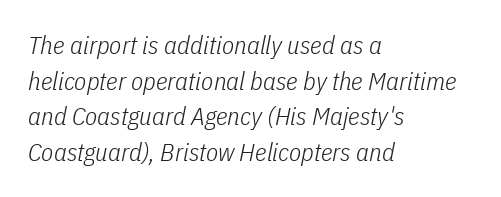
Q: Is the text bold? A: No.
Q: Is the text italic (slanted)? A: Yes, it leans right by about 11 degrees.
Q: Is the text underlined? A: No.
Q: How is the paragraph aligned? A: Left-aligned.
Q: Is the spacing between letters normal or unusually wide? A: Normal.
Q: Is the spacing between lines tight, normal or loose? A: Normal.
